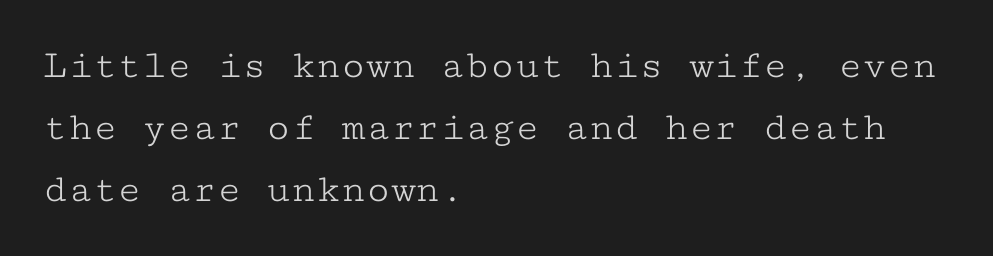
Designer's note — italics off, roman on. The passage is arranged the way most books set body copy — flush left. Font category for this specimen: serif. Horizontal bands of white between lines are of average thickness.
